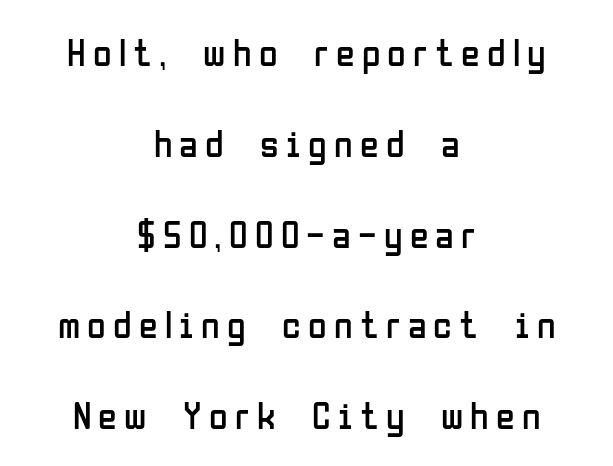
Q: Is the text bold? A: No.
Q: Is the text italic (slanted)? A: No, it is upright.
Q: Is the typeface a serif or a sans-serif typeface? A: Sans-serif.
Q: Is the text underlined? A: No.
Q: How is the paragraph aligned? A: Centered.
Q: Is the spacing between lines tight, normal or loose? A: Loose.
Q: Width (condensed, normal, or wide)? A: Condensed.
Q: Stroke contrast? A: Low.
Q: x-height? A: Medium.
Q: Monospaced? A: No.
